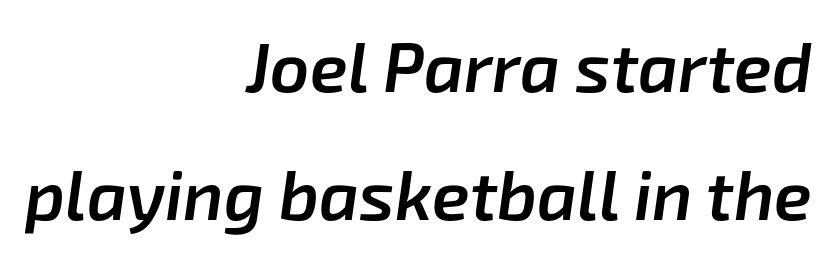
The image shows 69 px semibold type, italic (leaning right); set right-aligned, line spacing 1.85x, normal letter spacing, not underlined; low stroke contrast and a medium x-height.
